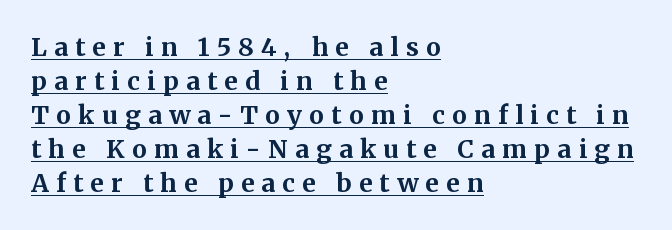
What decoration does the sample have? An underline. Notice how the stems are strictly vertical — no italics here. Caption: expanded tracking, letters set apart. Each glyph is drawn with heavy, bold strokes.
